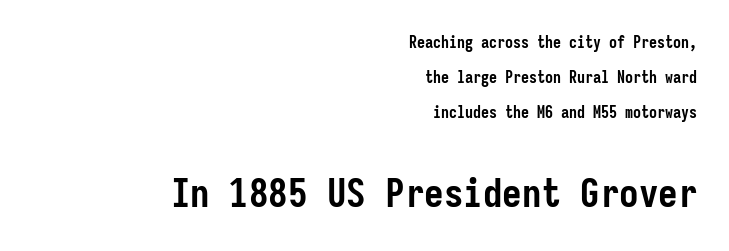
The ragged edge is on the left, which tells us the setting is flush right. A bare baseline throughout the passage. Compared with typical body copy, the letter spacing here is the same. Size contrast runs from small at the top to large at the bottom. Each letter, wide or thin by design, is forced into the same width here.
